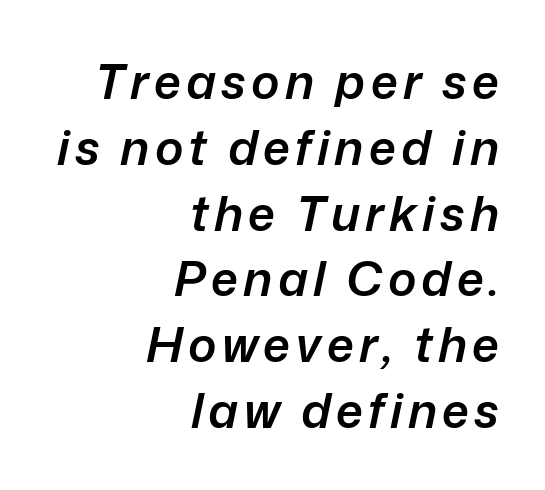
Q: Is the text bold? A: Semi-bold.
Q: Is the text italic (slanted)? A: Yes, it leans right by about 12 degrees.
Q: Is the text underlined? A: No.
Q: How is the paragraph aligned? A: Right-aligned.
Q: Is the spacing between lines tight, normal or loose? A: Normal.
Q: Width (condensed, normal, or wide)? A: Normal.
Q: Stroke contrast? A: Low.
Q: x-height? A: Medium.
Q: Monospaced? A: No.
